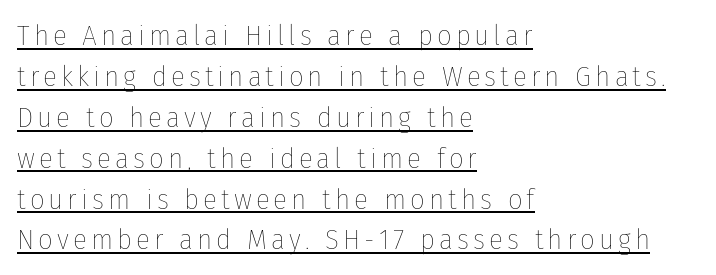
Q: Is the text bold? A: No.
Q: Is the text italic (slanted)? A: No, it is upright.
Q: Is the text underlined? A: Yes.
Q: How is the paragraph aligned? A: Left-aligned.
Q: Is the spacing between lines tight, normal or loose? A: Normal.
Q: Width (condensed, normal, or wide)? A: Condensed.
Q: Stroke contrast? A: Low.
Q: x-height? A: Medium.
Q: Monospaced? A: No.
